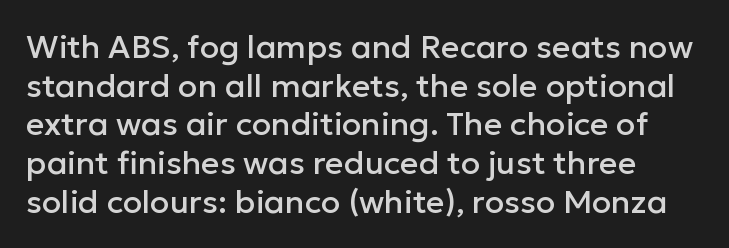
{"serif": "no", "italic": "no", "width": "normal", "stroke_contrast": "low", "x_height": "medium", "monospaced": "no", "underline": "no", "line_spacing_ratio": 1.21, "letter_spacing": "normal", "letter_spacing_em": 0.0, "glyph_px": 32}
